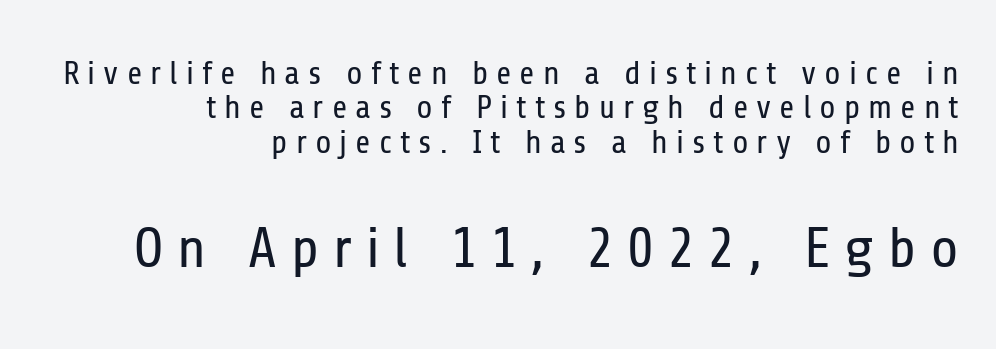
{"serif": "no", "italic": "no", "bold": "no", "weight": "regular", "width": "condensed", "stroke_contrast": "low", "x_height": "medium", "monospaced": "no", "underline": "no", "align": "right", "line_spacing": "tight", "line_spacing_ratio": 1.04, "letter_spacing": "wide", "letter_spacing_em": 0.24, "larger_block": "second", "size_ratio": 1.73, "glyph_px": 57}
